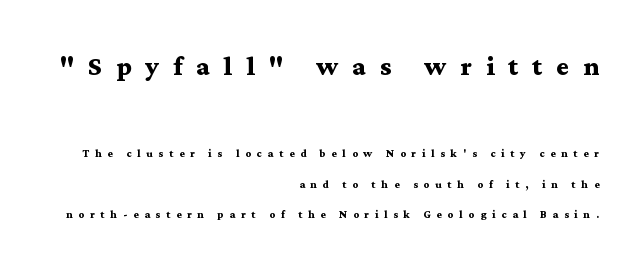
{"serif": "yes", "italic": "no", "bold": "yes", "weight": "semibold", "width": "wide", "stroke_contrast": "medium", "x_height": "medium", "monospaced": "no", "underline": "no", "align": "right", "line_spacing": "loose", "line_spacing_ratio": 2.18, "letter_spacing": "wide", "letter_spacing_em": 0.41, "larger_block": "first", "size_ratio": 2.43, "glyph_px": 34}
